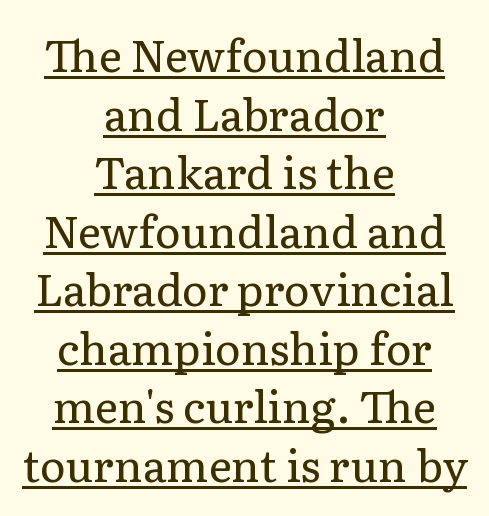
{"serif": "yes", "italic": "no", "bold": "no", "weight": "regular", "width": "normal", "stroke_contrast": "low", "x_height": "medium", "monospaced": "no", "underline": "yes", "align": "center", "line_spacing": "normal", "line_spacing_ratio": 1.33, "letter_spacing": "normal", "letter_spacing_em": 0.0, "glyph_px": 44}
